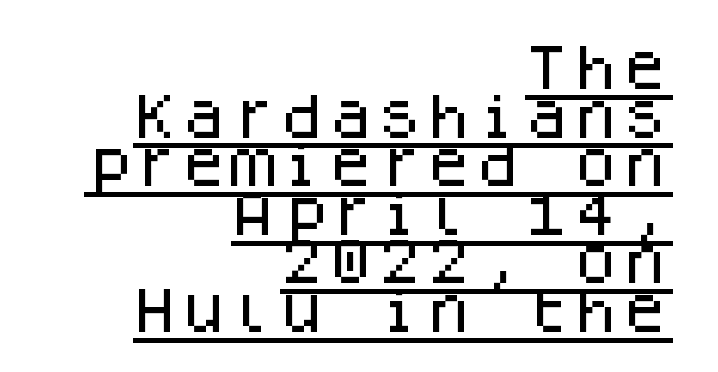
{"serif": "no", "italic": "no", "width": "normal", "stroke_contrast": "low", "x_height": "large", "monospaced": "yes", "underline": "yes", "align": "right", "line_spacing": "tight", "line_spacing_ratio": 0.99, "letter_spacing": "normal", "letter_spacing_em": 0.0, "glyph_px": 49}
